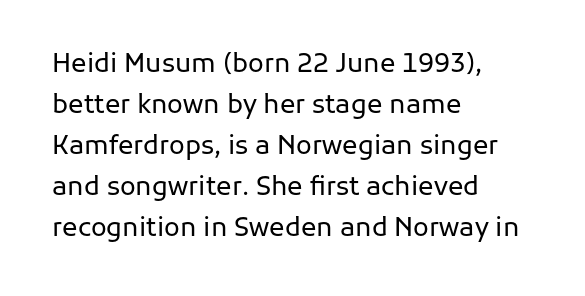
The words here are not underlined. Unbolded letterforms with no extra heft. Quick note: interline space is typical. These lines stack with their left ends in a neat column. Ordinary non-slanted type is in use. Here the glyphs are tracked normally, forming tight word shapes.
